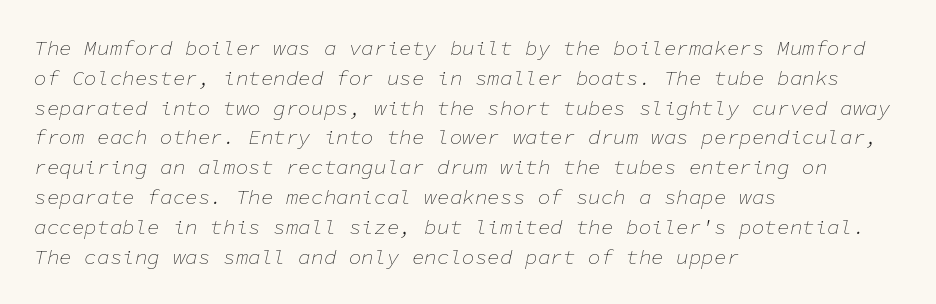
{"italic": "yes", "lean": "right", "slant_degrees": 11, "bold": "no", "underline": "no", "align": "left", "line_spacing": "normal", "line_spacing_ratio": 1.42, "letter_spacing": "normal", "letter_spacing_em": 0.0, "glyph_px": 21}
